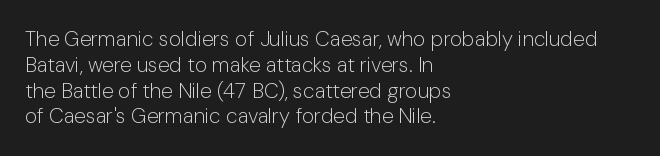
Visually the block forms a straight wall on the left and a jagged coastline on the right. This sample uses plain, unmodified letter spacing. The face looks like a standard text weight, possibly lighter. Check under the words: just untouched page. Does the lettering tilt? It doesn't — this is upright.
